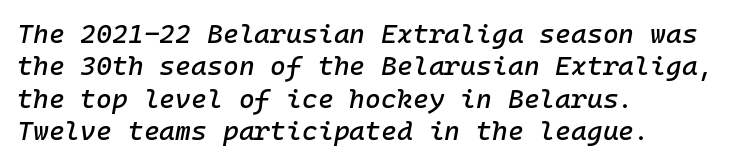
The image shows 27 px text type, italic (leaning right); set left-aligned, line spacing 1.2x, normal letter spacing, not underlined.
